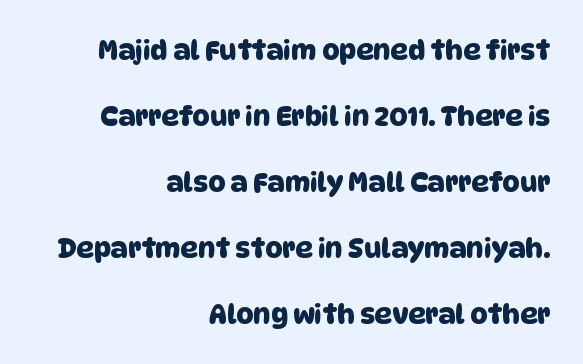
The image shows 27 px text type; set right-aligned, loose line spacing (2.44x), normal letter spacing, not underlined.
